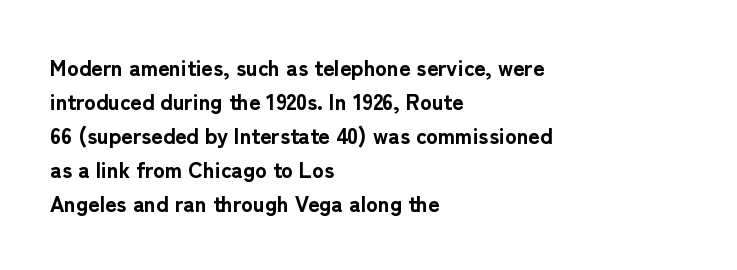
Underline: absent. Default kerning and tracking; the words read as compact shapes. Successive baselines arrive at the customary interval. You can tell it's not italic because the verticals are truly vertical. One-word summary of the alignment: left. These lines carry a lot of weight — the face is fully bold.
